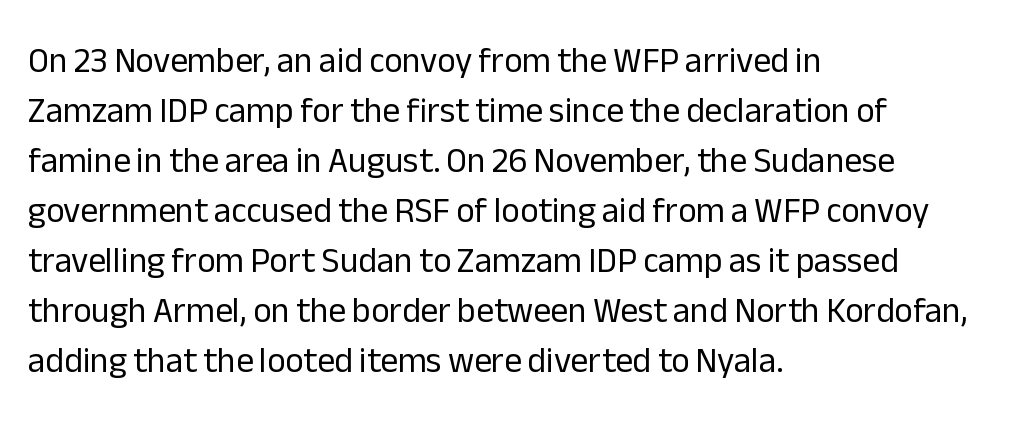
Q: Is the text bold? A: No.
Q: Is the text italic (slanted)? A: No, it is upright.
Q: Is the typeface a serif or a sans-serif typeface? A: Sans-serif.
Q: Is the text underlined? A: No.
Q: How is the paragraph aligned? A: Left-aligned.
Q: Is the spacing between letters normal or unusually wide? A: Normal.
Q: Is the spacing between lines tight, normal or loose? A: Normal.
Q: Width (condensed, normal, or wide)? A: Normal.
Q: Stroke contrast? A: Low.
Q: x-height? A: Medium.
Q: Monospaced? A: No.
